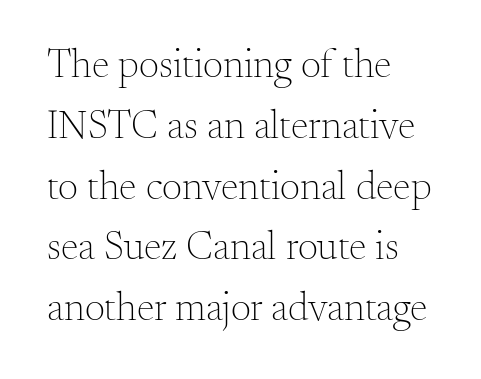
The image shows 40 px light serif type, upright; set left-aligned, normal line spacing (1.52x), normal letter spacing, not underlined; medium stroke contrast and a small x-height.
